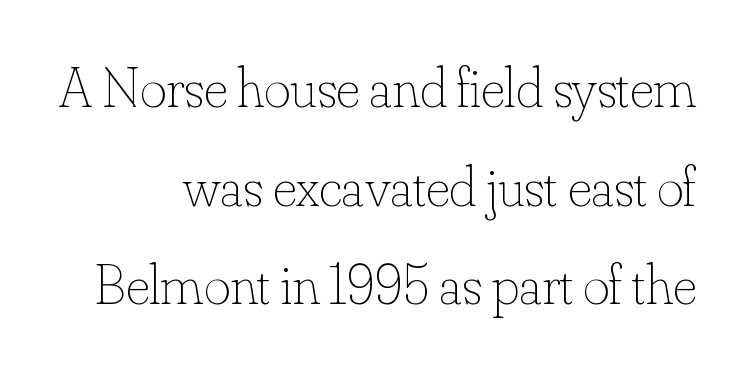
Q: Is the text bold? A: No.
Q: Is the text italic (slanted)? A: No, it is upright.
Q: Is the text underlined? A: No.
Q: How is the paragraph aligned? A: Right-aligned.
Q: Is the spacing between letters normal or unusually wide? A: Normal.
Q: Width (condensed, normal, or wide)? A: Normal.
Q: Stroke contrast? A: Low.
Q: x-height? A: Small.
Q: Monospaced? A: No.
